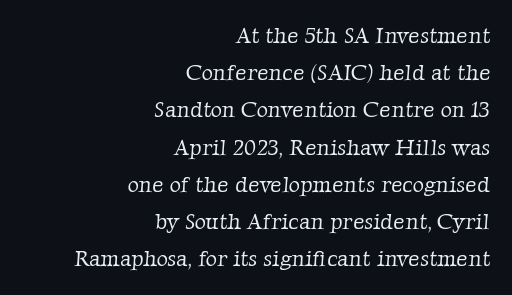
{"bold": "no", "underline": "no", "align": "right", "line_spacing": "normal", "line_spacing_ratio": 1.69, "letter_spacing": "normal", "letter_spacing_em": 0.0, "glyph_px": 22}
